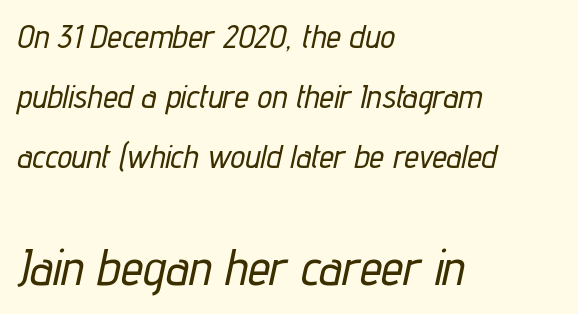
The image shows 50 px condensed type, italic (leaning right); set left-aligned, line spacing 1.82x, normal letter spacing, not underlined; the second (bottom) block is 1.52x larger; low stroke contrast and a medium x-height.
